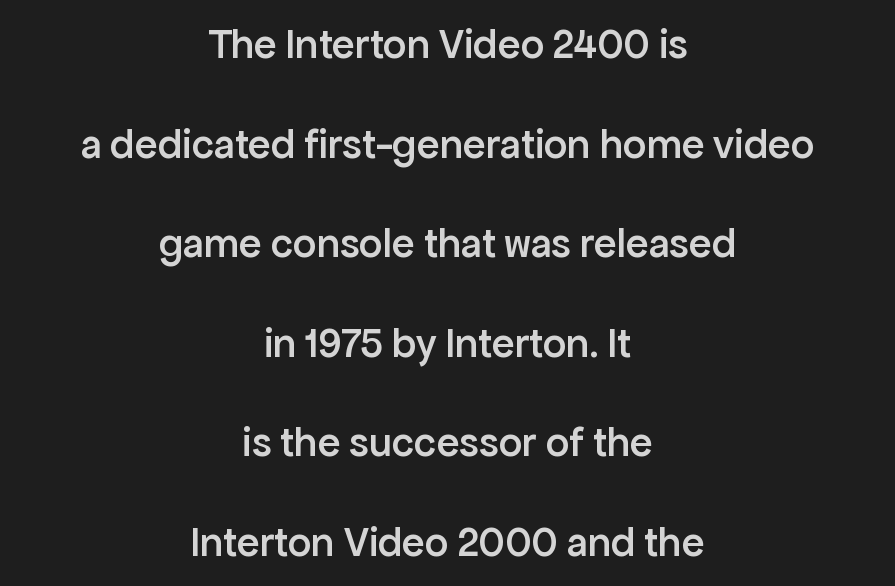
{"serif": "no", "italic": "no", "bold": "semi", "weight": "semibold", "width": "normal", "stroke_contrast": "low", "x_height": "medium", "monospaced": "no", "underline": "no", "align": "center", "line_spacing": "loose", "line_spacing_ratio": 2.37, "letter_spacing": "normal", "letter_spacing_em": 0.0, "glyph_px": 42}
